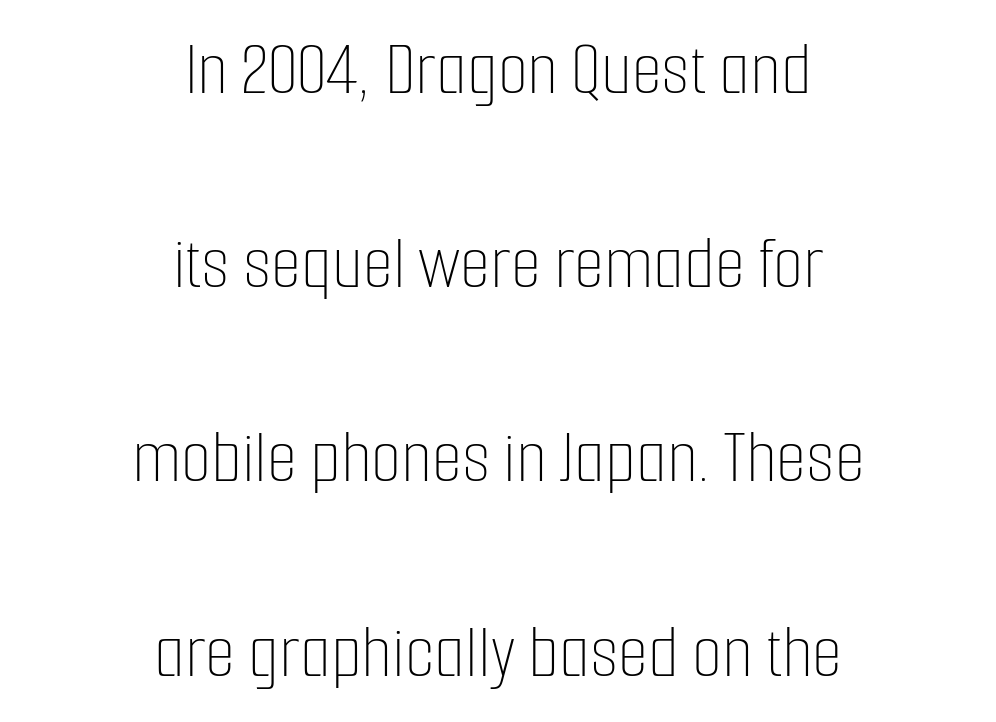
{"italic": "no", "bold": "no", "weight": "thin", "width": "condensed", "stroke_contrast": "low", "x_height": "medium", "monospaced": "no", "underline": "no", "align": "center", "line_spacing": "loose", "line_spacing_ratio": 2.49, "letter_spacing": "normal", "letter_spacing_em": 0.0, "glyph_px": 78}
